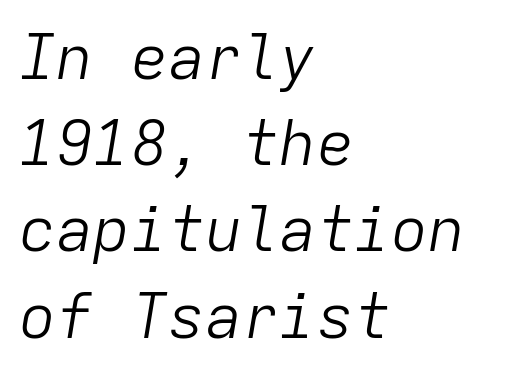
Q: Is the text bold? A: No.
Q: Is the text italic (slanted)? A: Yes, it leans right by about 9 degrees.
Q: Is the text underlined? A: No.
Q: How is the paragraph aligned? A: Left-aligned.
Q: Is the spacing between letters normal or unusually wide? A: Normal.
Q: Is the spacing between lines tight, normal or loose? A: Normal.
Q: Width (condensed, normal, or wide)? A: Normal.
Q: Stroke contrast? A: Low.
Q: x-height? A: Medium.
Q: Monospaced? A: Yes.
